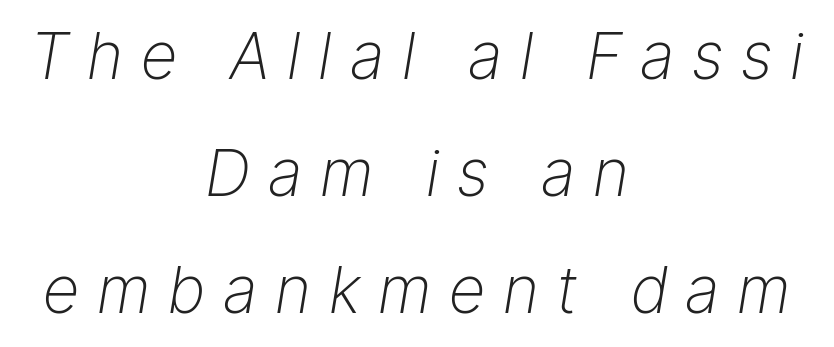
The image shows 64 px light type, italic (leaning right); set centered, line spacing 1.83x, unusually wide letter spacing (+0.28 em), not underlined; low stroke contrast and a medium x-height.
